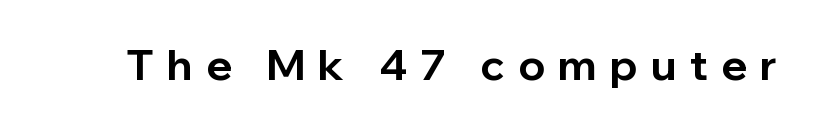
Q: Is the text bold? A: Yes.
Q: Is the text italic (slanted)? A: No, it is upright.
Q: Is the typeface a serif or a sans-serif typeface? A: Sans-serif.
Q: Is the text underlined? A: No.
Q: Is the spacing between letters normal or unusually wide? A: Unusually wide.
Q: Width (condensed, normal, or wide)? A: Normal.
Q: Stroke contrast? A: Low.
Q: x-height? A: Medium.
Q: Monospaced? A: No.
